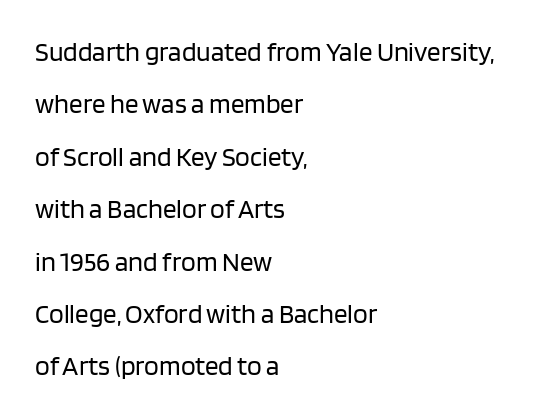
{"italic": "no", "bold": "no", "underline": "no", "align": "left", "line_spacing": "loose", "line_spacing_ratio": 1.94, "letter_spacing": "normal", "letter_spacing_em": 0.0, "glyph_px": 27}
